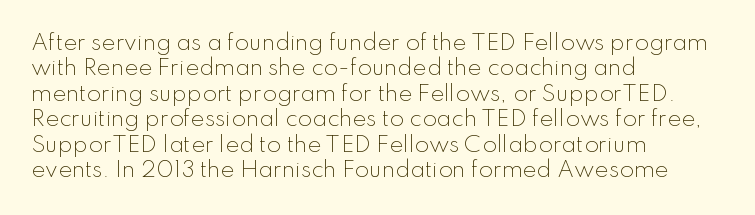
Q: Is the text bold? A: No.
Q: Is the text italic (slanted)? A: No, it is upright.
Q: Is the text underlined? A: No.
Q: How is the paragraph aligned? A: Left-aligned.
Q: Is the spacing between letters normal or unusually wide? A: Normal.
